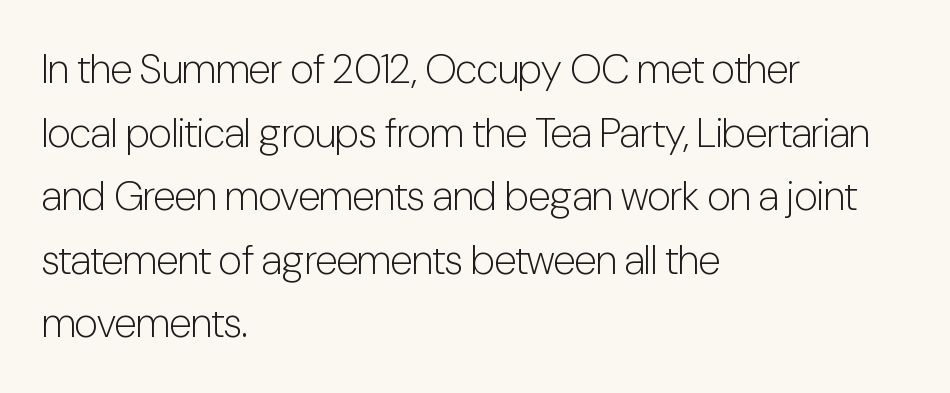
The foot of each line stays bare and open. One-word summary of the alignment: left. The characters display no serif detailing; their extremities are plain. This reads as an unemphasized weight, regular at the heaviest.
